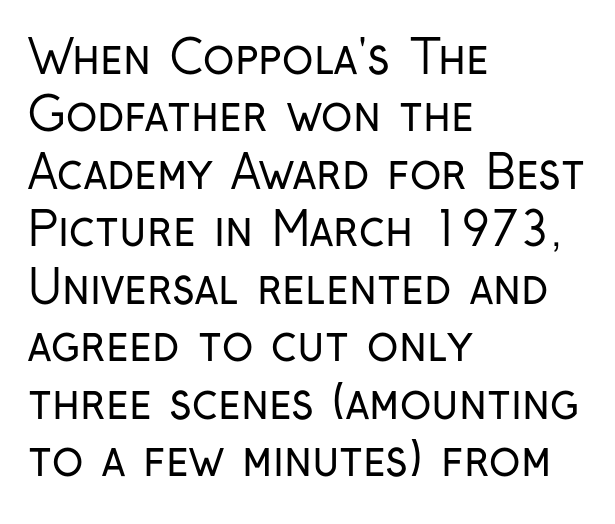
The image shows 46 px regular-weight, condensed sans-serif type, upright; set left-aligned, normal line spacing (1.25x), normal letter spacing, not underlined; low stroke contrast and a medium x-height.
